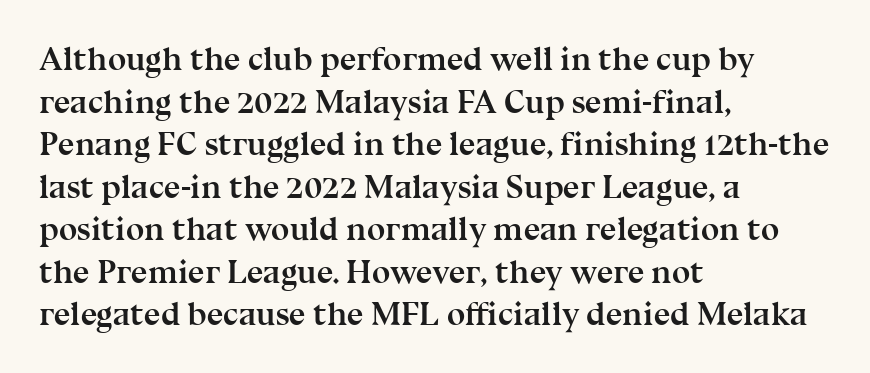
The image shows 33 px semibold serif type, upright; set left-aligned, normal line spacing (1.29x), normal letter spacing, not underlined; medium stroke contrast and a medium x-height.
